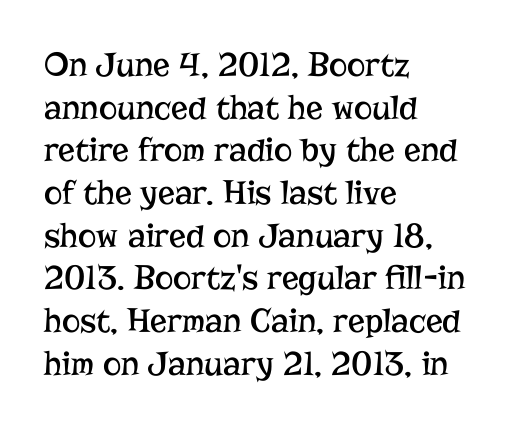
{"serif": "yes", "italic": "no", "bold": "no", "weight": "regular", "width": "normal", "stroke_contrast": "low", "x_height": "medium", "monospaced": "no", "underline": "no", "align": "left", "line_spacing_ratio": 1.22, "letter_spacing": "normal", "letter_spacing_em": 0.0, "glyph_px": 35}
